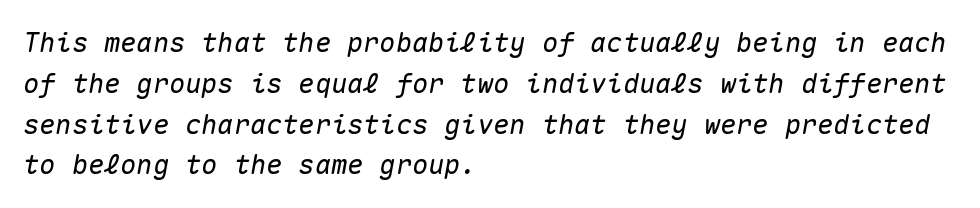
Q: Is the text italic (slanted)? A: Yes, it leans right by about 10 degrees.
Q: Is the text underlined? A: No.
Q: How is the paragraph aligned? A: Left-aligned.
Q: Is the spacing between letters normal or unusually wide? A: Normal.
Q: Is the spacing between lines tight, normal or loose? A: Normal.
